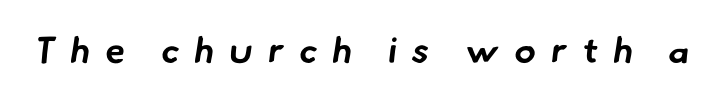
Q: Is the text bold? A: Yes.
Q: Is the typeface a serif or a sans-serif typeface? A: Sans-serif.
Q: Is the text underlined? A: No.
Q: Is the spacing between letters normal or unusually wide? A: Unusually wide.
Q: Width (condensed, normal, or wide)? A: Normal.
Q: Stroke contrast? A: Low.
Q: x-height? A: Small.
Q: Monospaced? A: No.
